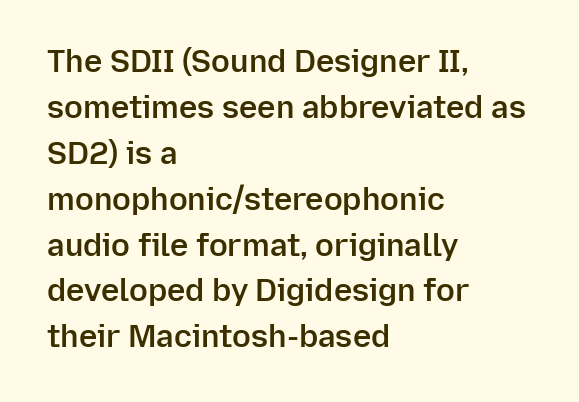
{"serif": "no", "italic": "no", "bold": "semi", "weight": "semibold", "width": "normal", "stroke_contrast": "low", "x_height": "medium", "monospaced": "no", "underline": "no", "align": "left", "line_spacing": "normal", "line_spacing_ratio": 1.48, "letter_spacing": "normal", "letter_spacing_em": 0.0, "glyph_px": 31}
